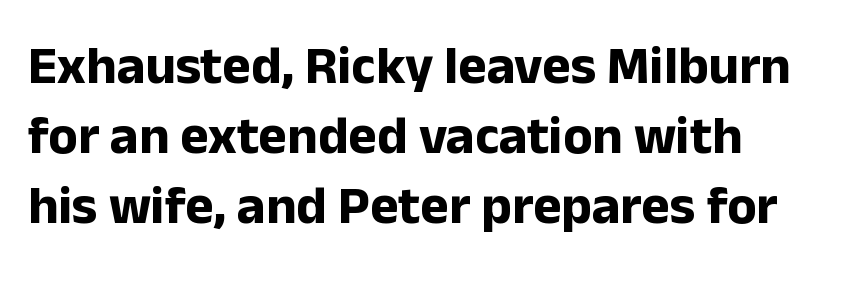
Q: Is the text bold? A: Yes.
Q: Is the text italic (slanted)? A: No, it is upright.
Q: Is the typeface a serif or a sans-serif typeface? A: Sans-serif.
Q: Is the text underlined? A: No.
Q: Is the spacing between letters normal or unusually wide? A: Normal.
Q: Is the spacing between lines tight, normal or loose? A: Normal.
Q: Width (condensed, normal, or wide)? A: Normal.
Q: Stroke contrast? A: Low.
Q: x-height? A: Medium.
Q: Monospaced? A: No.
